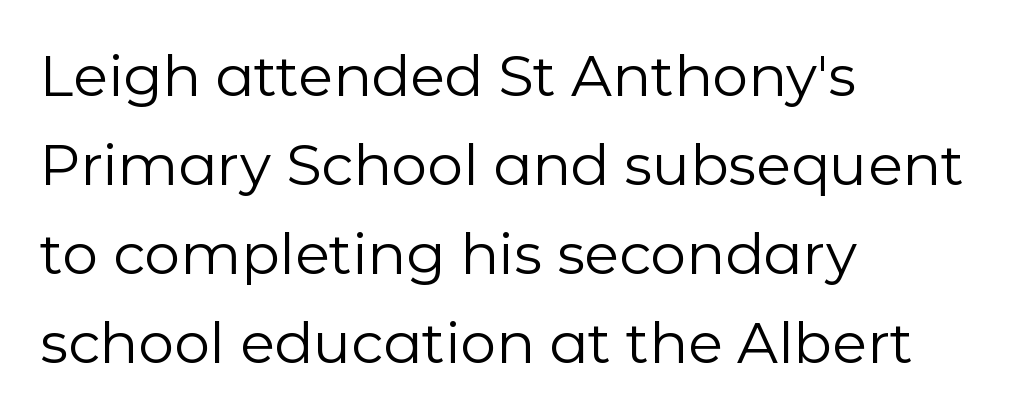
Check the space under the baseline: it is left empty. Each letter keeps its own natural width here, so spacing adapts to shape. Honestly, the row spacing looks completely unremarkable. On a weight scale, this lands at 450 or below.
